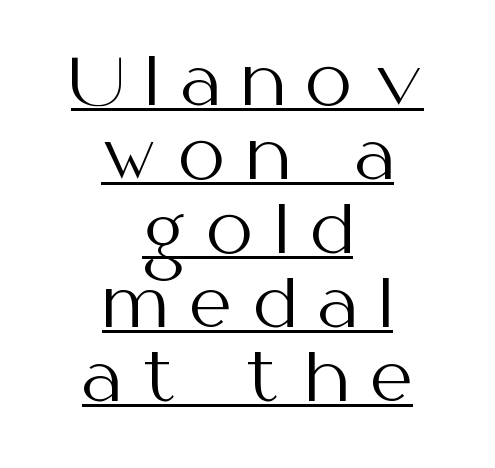
The image shows 66 px regular-weight sans-serif type, upright; set centered, tight line spacing (1.12x), unusually wide letter spacing (+0.34 em), underlined; medium stroke contrast and a medium x-height.
